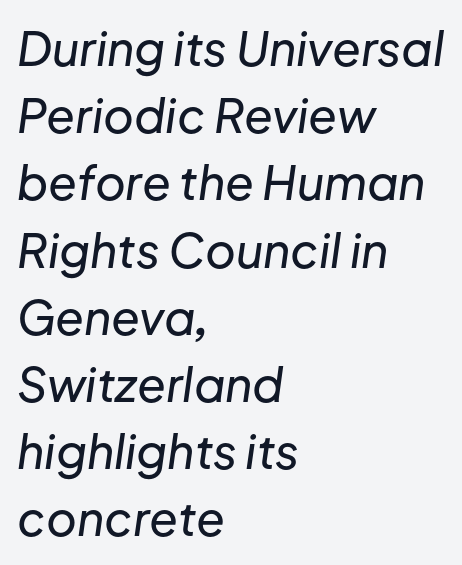
{"italic": "yes", "lean": "right", "slant_degrees": 8, "width": "normal", "stroke_contrast": "low", "x_height": "medium", "monospaced": "no", "underline": "no", "align": "left", "line_spacing": "normal", "line_spacing_ratio": 1.43, "letter_spacing": "normal", "letter_spacing_em": 0.0, "glyph_px": 47}
